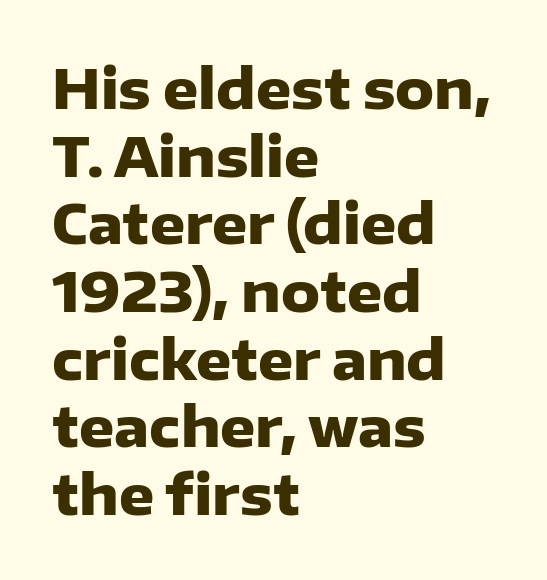
Q: Is the text bold? A: Yes.
Q: Is the text italic (slanted)? A: No, it is upright.
Q: Is the typeface a serif or a sans-serif typeface? A: Sans-serif.
Q: Is the text underlined? A: No.
Q: How is the paragraph aligned? A: Left-aligned.
Q: Is the spacing between letters normal or unusually wide? A: Normal.
Q: Width (condensed, normal, or wide)? A: Normal.
Q: Stroke contrast? A: Low.
Q: x-height? A: Medium.
Q: Monospaced? A: No.
